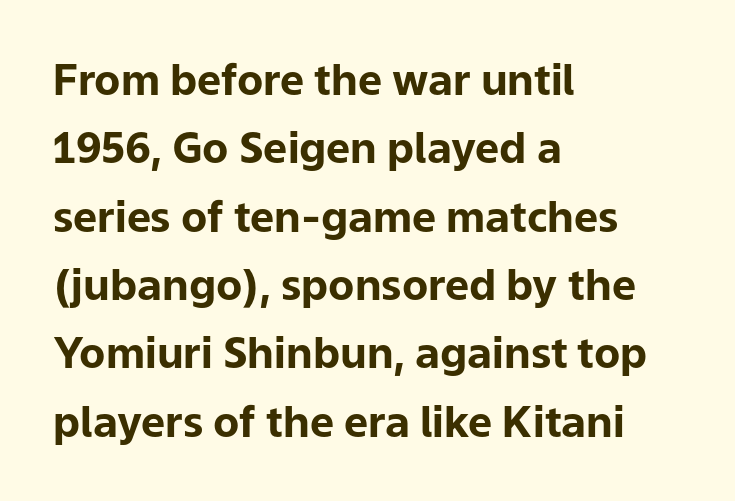
Stroke terminals: plain, sans-serif. This sample has the flowing, uneven cadence of proportional lettering. Which margin do the lines hug? The left one — the right edge is uneven. Tracking value appears to be zero — textbook default spacing.
